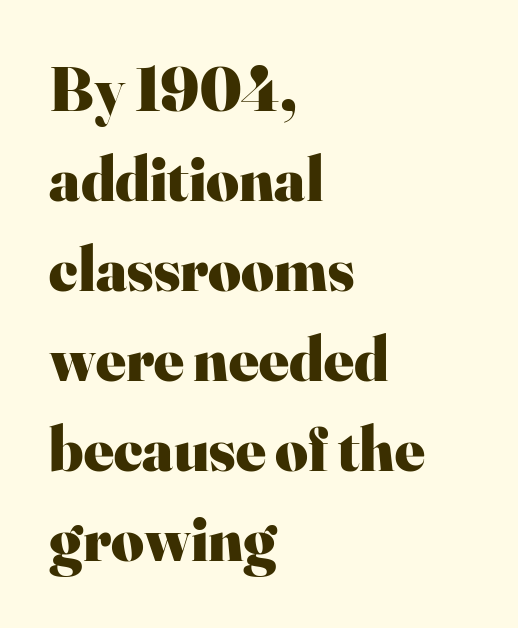
Examine the stroke ends and you'll spot serifs. Does the leading feel generous? No, just average. The baseline area is clear. Ordinary non-slanted type is in use. Line beginnings align vertically; line endings do not.
